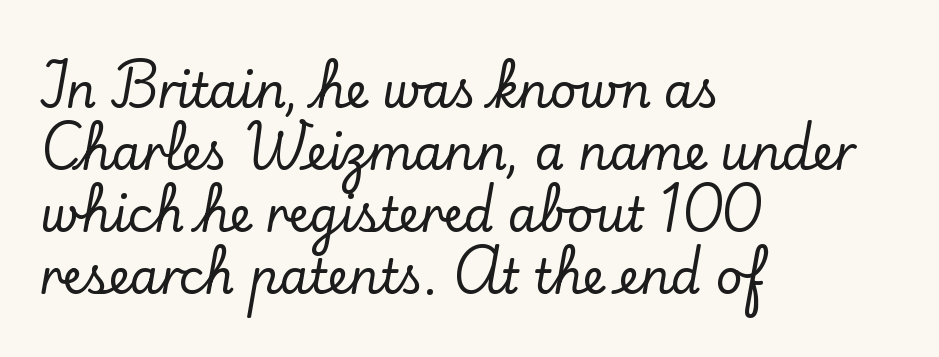
Q: Is the text italic (slanted)? A: Yes.
Q: Is the typeface a serif or a sans-serif typeface? A: Serif.
Q: Is the text underlined? A: No.
Q: How is the paragraph aligned? A: Left-aligned.
Q: Is the spacing between letters normal or unusually wide? A: Normal.
Q: Is the spacing between lines tight, normal or loose? A: Normal.
Q: Width (condensed, normal, or wide)? A: Normal.
Q: Stroke contrast? A: Low.
Q: x-height? A: Small.
Q: Monospaced? A: No.
